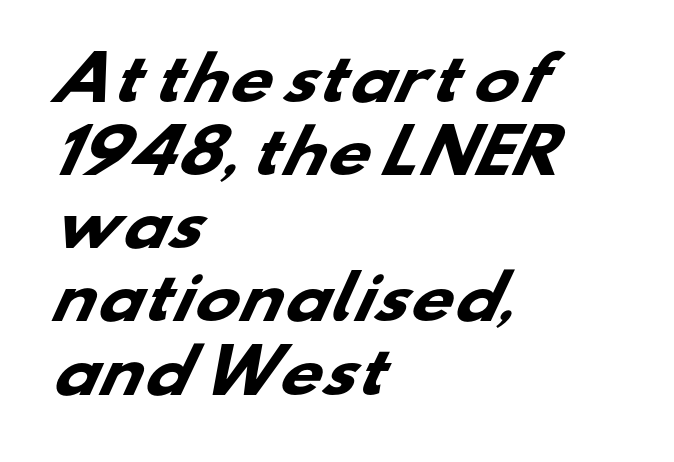
{"serif": "no", "bold": "yes", "weight": "heavy", "width": "wide", "stroke_contrast": "low", "x_height": "small", "monospaced": "no", "underline": "no", "align": "left", "line_spacing_ratio": 1.24, "letter_spacing": "normal", "letter_spacing_em": 0.0, "glyph_px": 59}
